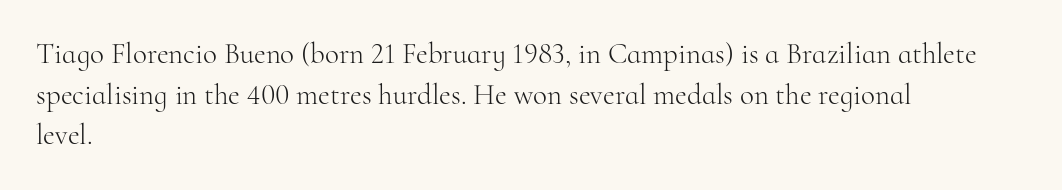
Q: Is the text bold? A: No.
Q: Is the text italic (slanted)? A: No, it is upright.
Q: Is the typeface a serif or a sans-serif typeface? A: Serif.
Q: Is the text underlined? A: No.
Q: How is the paragraph aligned? A: Left-aligned.
Q: Is the spacing between letters normal or unusually wide? A: Normal.
Q: Is the spacing between lines tight, normal or loose? A: Normal.
Q: Width (condensed, normal, or wide)? A: Normal.
Q: Stroke contrast? A: High.
Q: x-height? A: Small.
Q: Monospaced? A: No.
